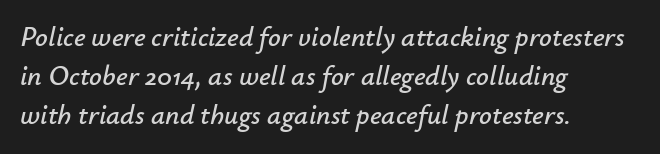
Q: Is the text italic (slanted)? A: Yes, it leans right by about 12 degrees.
Q: Is the text underlined? A: No.
Q: How is the paragraph aligned? A: Left-aligned.
Q: Is the spacing between letters normal or unusually wide? A: Normal.
Q: Is the spacing between lines tight, normal or loose? A: Normal.
Q: Width (condensed, normal, or wide)? A: Normal.
Q: Stroke contrast? A: Low.
Q: x-height? A: Small.
Q: Monospaced? A: No.
